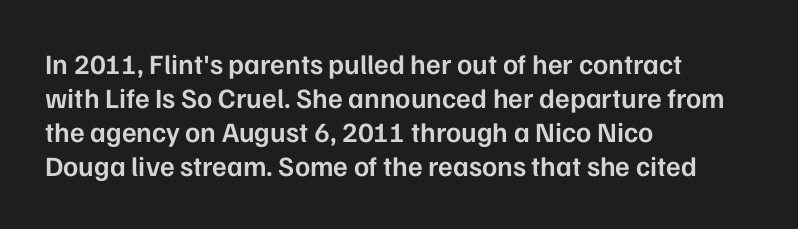
Rendered with straight, roman letterforms. Between one letter and the next there's only the usual sliver of space. I'd describe the lettering as semibold — firm but not a full bold. Descenders hang freely into open space. The rendering anchors every line to the left-hand side. Here the designer chose a conventional face with non-uniform glyph widths.
